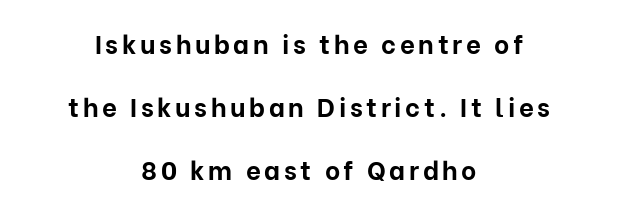
The image shows 26 px bold type, upright; set centered, loose line spacing (2.42x), not underlined.
